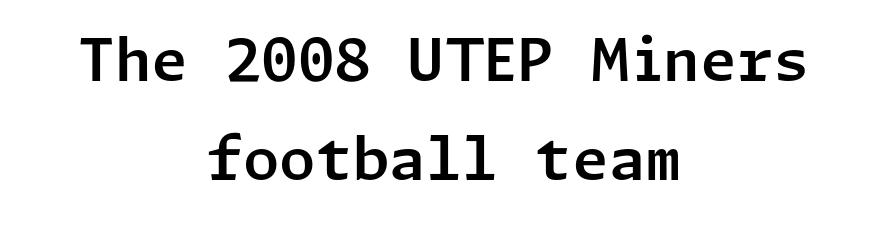
The image shows 59 px sans-serif type, upright; set centered, normal line spacing (1.67x), normal letter spacing, not underlined; low stroke contrast and a medium x-height.
